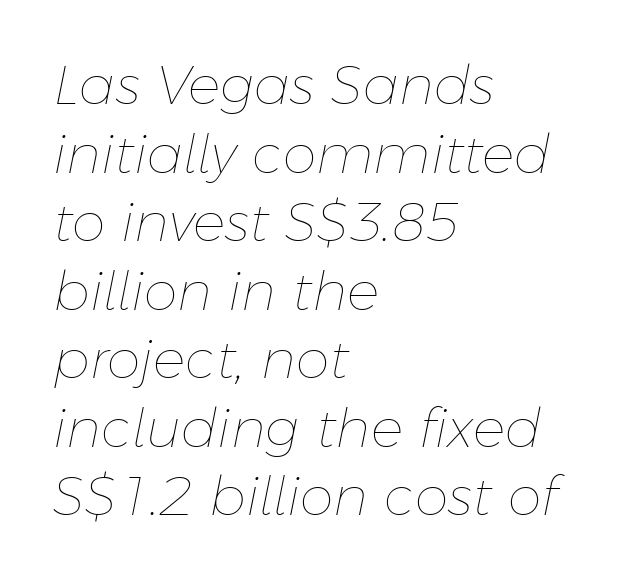
Each word holds together tightly as a unit, with standard inter-letter gaps. This sample is left-justified, so line endings fall wherever the words run out. This is oblique type, the kind used for emphasis or titles. The rendering uses natural spacing where letterforms have individual widths.
